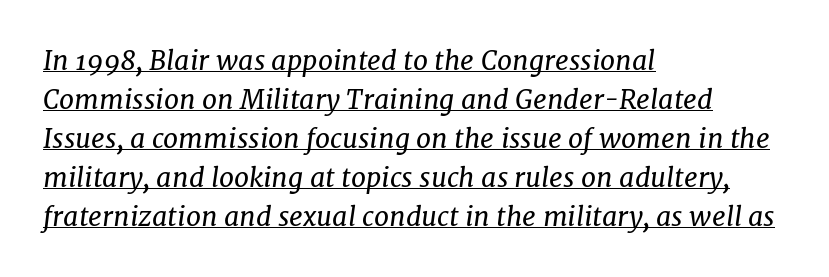
{"italic": "yes", "lean": "right", "slant_degrees": 7, "bold": "no", "underline": "yes", "align": "left", "line_spacing": "normal", "line_spacing_ratio": 1.44, "letter_spacing": "normal", "letter_spacing_em": 0.0, "glyph_px": 27}
